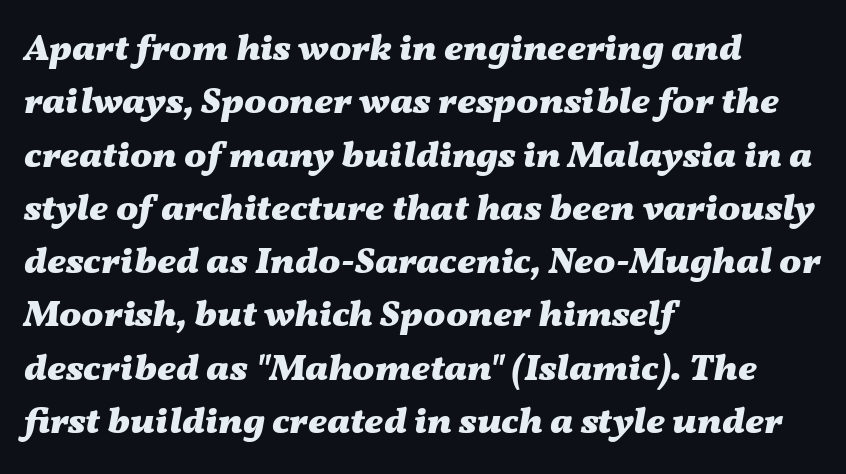
Check under the words: just untouched page. Notice how descenders clear the ascenders below comfortably — that's standard leading. Line starts are locked; line ends wander. Slanted lettering throughout.
